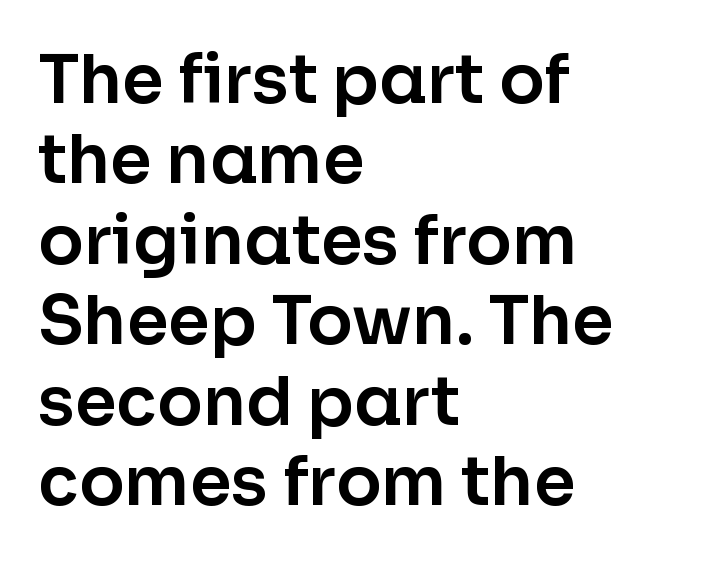
Every stem runs plumb, perpendicular to the baseline. Plain, unruled lines of type. Observe the ordinary spacing: letters are neighbours, not strangers. Do the characters align in a grid? No, the font is proportional. Line starts are locked; line ends wander. Nothing sits at the stroke ends, so this counts as sans-serif.
